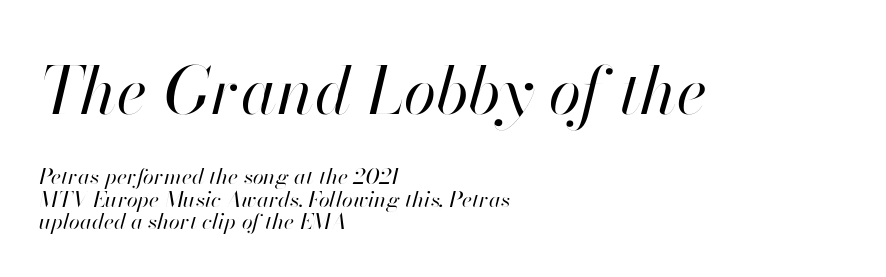
The block of text is dense from top to bottom, with scant space between rows. Think of a printed novel: that variable character pitch is what you see here. No chunkiness to these letters — they're not bold. The text block is weighted toward the left margin, trailing off unevenly rightward.
